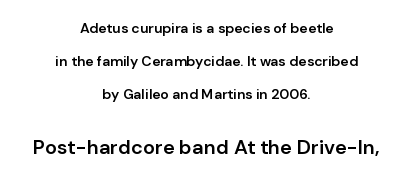
Inter-character spacing is left at the font's built-in metrics. Only glyphs here, with clear space below each row. Nope, not italic — everything's standing straight. Horizontally, the lines are justified to the midpoint only.
